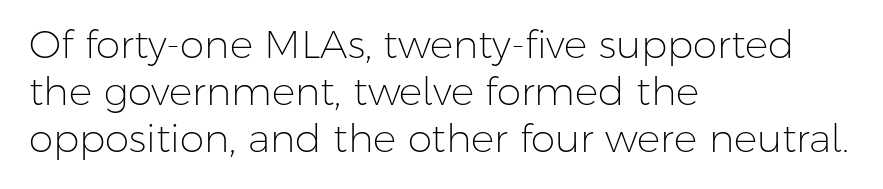
{"serif": "no", "italic": "no", "bold": "no", "weight": "light", "width": "normal", "stroke_contrast": "low", "x_height": "medium", "monospaced": "no", "underline": "no", "align": "left", "line_spacing_ratio": 1.2, "letter_spacing": "normal", "letter_spacing_em": 0.0, "glyph_px": 39}
